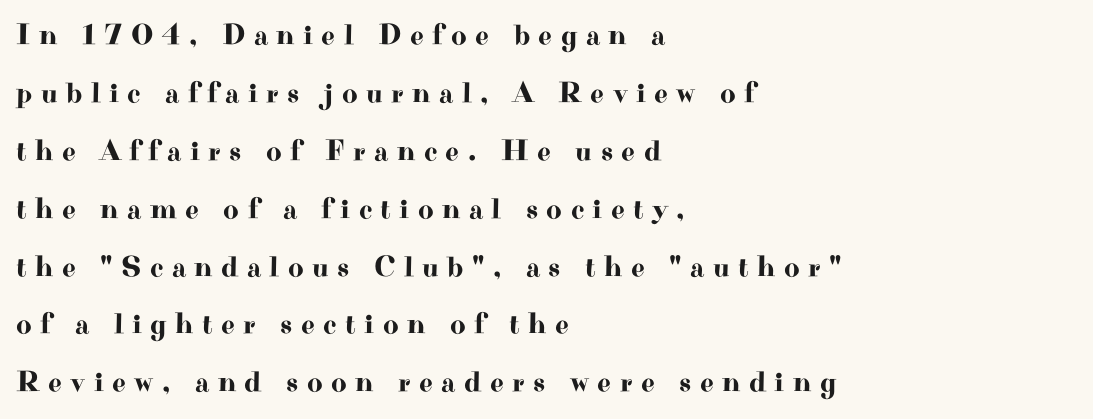
Q: Is the text italic (slanted)? A: No, it is upright.
Q: Is the typeface a serif or a sans-serif typeface? A: Serif.
Q: Is the text underlined? A: No.
Q: How is the paragraph aligned? A: Left-aligned.
Q: Is the spacing between letters normal or unusually wide? A: Unusually wide.
Q: Is the spacing between lines tight, normal or loose? A: Loose.
Q: Width (condensed, normal, or wide)? A: Wide.
Q: Stroke contrast? A: High.
Q: x-height? A: Small.
Q: Monospaced? A: No.
